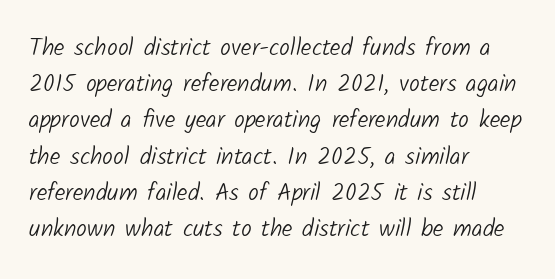
Q: Is the text bold? A: No.
Q: Is the text underlined? A: No.
Q: How is the paragraph aligned? A: Left-aligned.
Q: Is the spacing between letters normal or unusually wide? A: Normal.
Q: Is the spacing between lines tight, normal or loose? A: Normal.
